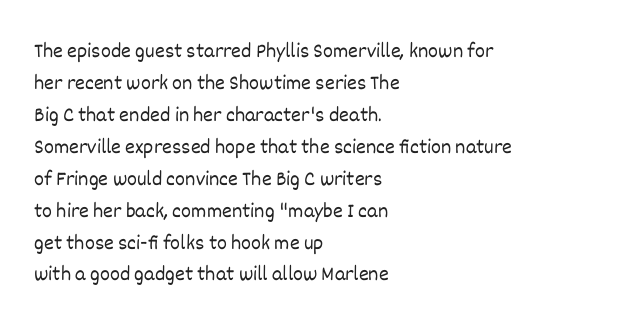
Q: Is the text bold? A: No.
Q: Is the text italic (slanted)? A: No, it is upright.
Q: Is the text underlined? A: No.
Q: How is the paragraph aligned? A: Left-aligned.
Q: Is the spacing between letters normal or unusually wide? A: Normal.
Q: Is the spacing between lines tight, normal or loose? A: Normal.
